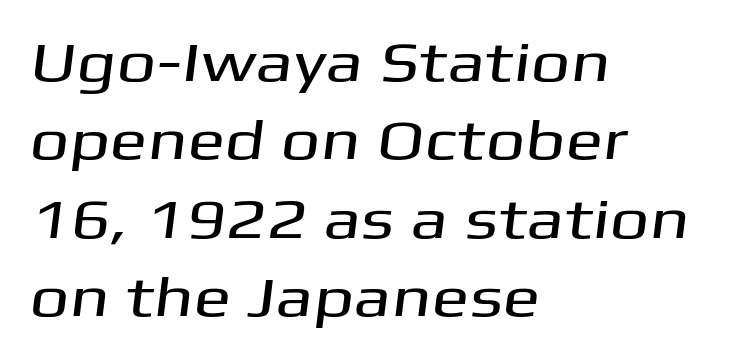
{"serif": "no", "width": "wide", "stroke_contrast": "medium", "x_height": "medium", "monospaced": "no", "underline": "no", "align": "left", "line_spacing": "normal", "line_spacing_ratio": 1.4, "letter_spacing": "normal", "letter_spacing_em": 0.0, "glyph_px": 56}
